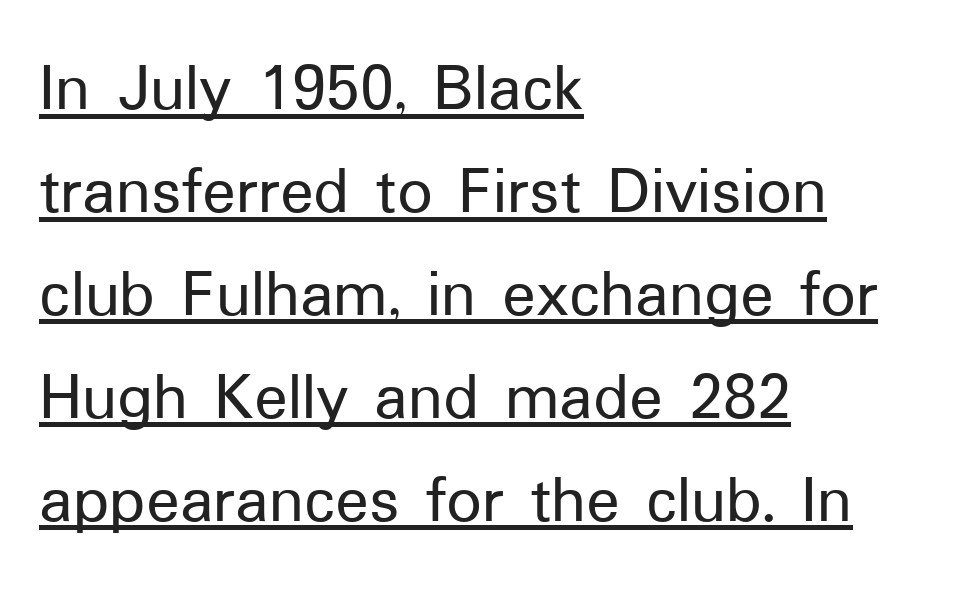
The image shows 70 px sans-serif type, upright; set left-aligned, normal line spacing (1.47x), normal letter spacing, underlined; low stroke contrast and a medium x-height.
